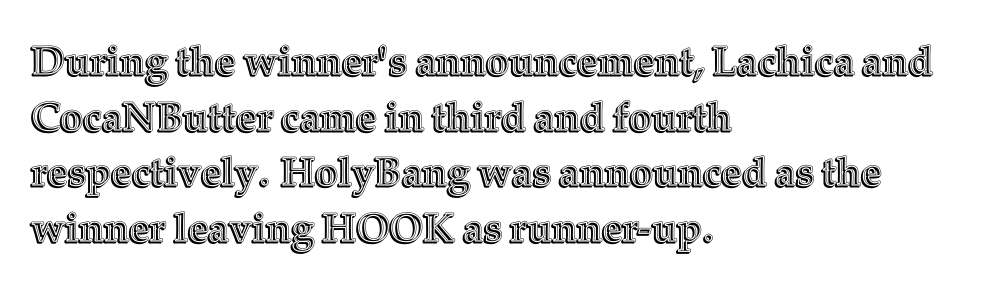
Q: Is the text italic (slanted)? A: No, it is upright.
Q: Is the text underlined? A: No.
Q: How is the paragraph aligned? A: Left-aligned.
Q: Is the spacing between letters normal or unusually wide? A: Normal.
Q: Is the spacing between lines tight, normal or loose? A: Normal.
Q: Width (condensed, normal, or wide)? A: Normal.
Q: x-height? A: Medium.
Q: Monospaced? A: No.
